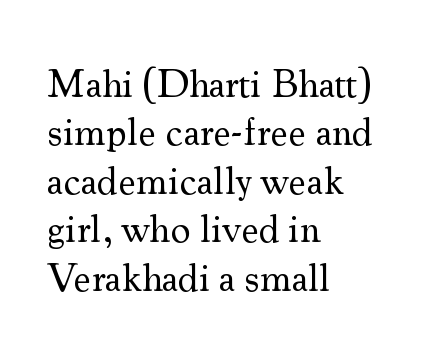
This sample uses plain, unmodified letter spacing. Unmarked baselines from the first word to the last. This sample has the flowing, uneven cadence of proportional lettering. Serif or sans? Serif — the stroke terminals have little feet. Italic: no, the glyphs are upright roman. The rag falls on the right side of this text block.
